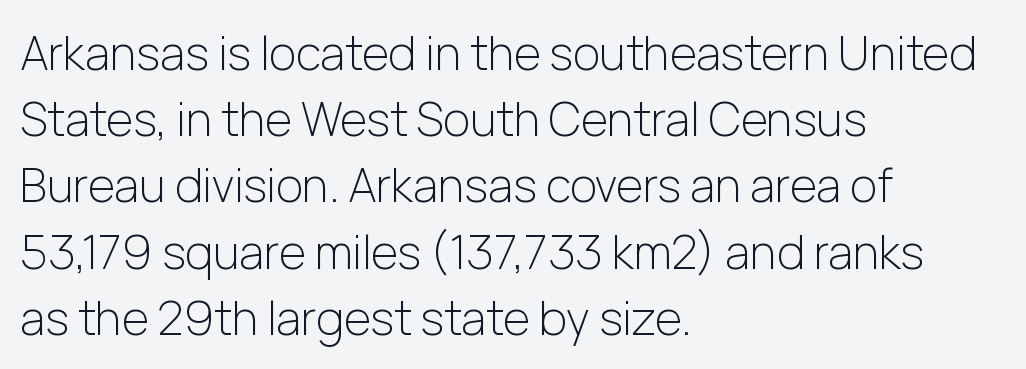
This sample uses an upright cut, with every glyph sitting square on the baseline. Letterform terminals end flat and unadorned throughout the passage. Stems here are at most as thick as an everyday book face. Note the varied advance widths — an 'i' is clearly narrower than an 'm'. Alignment: flush left.
